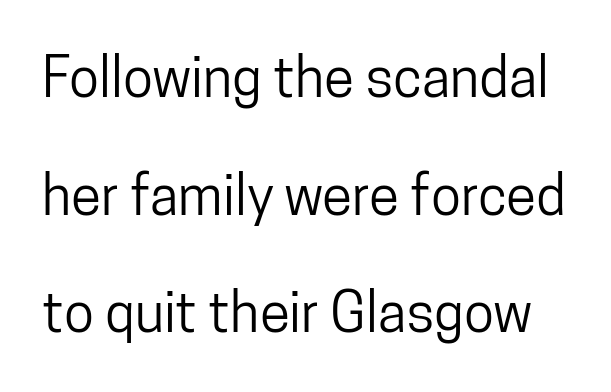
Every character sits straight up, as roman type does. Nothing sits at the stroke ends, so this counts as sans-serif. Note the varied advance widths — an 'i' is clearly narrower than an 'm'. Words float on clear page, feet unadorned. Loosely led — the rows are spread out.
